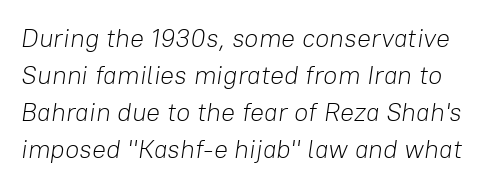
{"italic": "yes", "lean": "right", "slant_degrees": 8, "bold": "no", "underline": "no", "line_spacing": "normal", "line_spacing_ratio": 1.42, "letter_spacing": "normal", "letter_spacing_em": 0.0, "glyph_px": 26}
